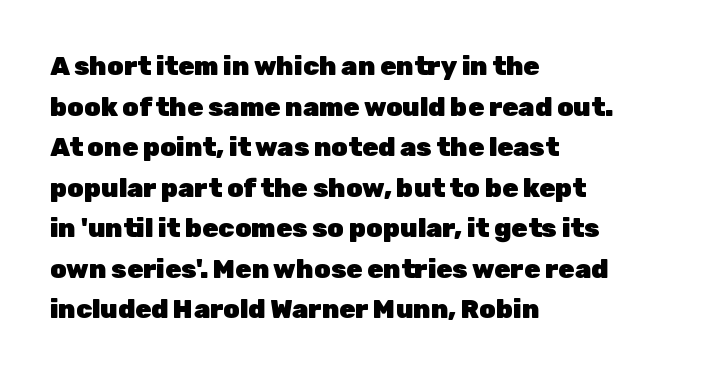
Students, note that the glyphs here touch the page at normal intervals. Lines of text with bare space underneath. Short and long lines alike share a common starting point at left. The font's upright variant was chosen for this text.
